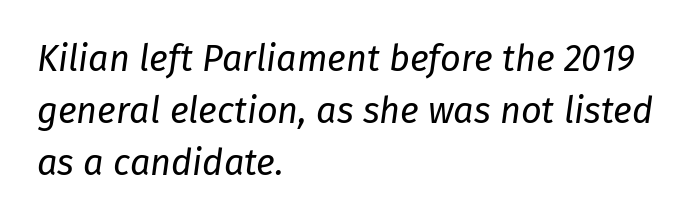
Q: Is the text bold? A: No.
Q: Is the text italic (slanted)? A: Yes, it leans right by about 8 degrees.
Q: Is the text underlined? A: No.
Q: How is the paragraph aligned? A: Left-aligned.
Q: Is the spacing between letters normal or unusually wide? A: Normal.
Q: Is the spacing between lines tight, normal or loose? A: Normal.
Q: Width (condensed, normal, or wide)? A: Normal.
Q: Stroke contrast? A: Low.
Q: x-height? A: Medium.
Q: Monospaced? A: No.
